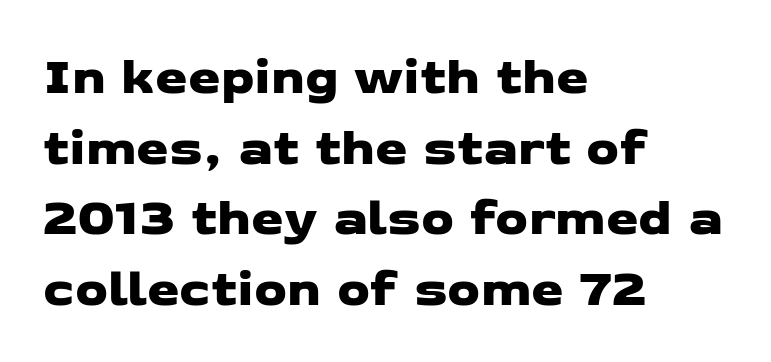
A typesetter would label this face a sans. Vertically, the passage feels balanced, rows spaced as you'd expect. The letters advance in unequal steps, a hallmark of proportional type. Lines of text with bare space underneath. In terms of letterspacing, this is plain default setting. All the whitespace from short lines collects on the right.
